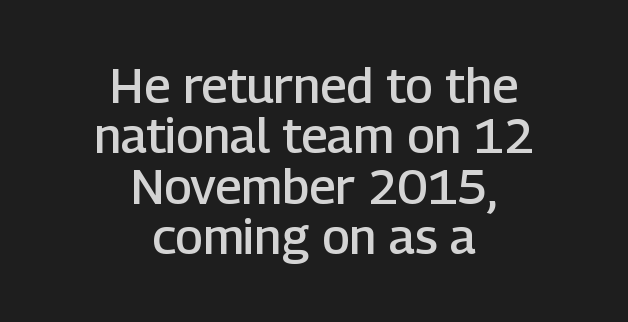
Q: Is the text bold? A: Semi-bold.
Q: Is the text italic (slanted)? A: No, it is upright.
Q: Is the typeface a serif or a sans-serif typeface? A: Sans-serif.
Q: Is the text underlined? A: No.
Q: How is the paragraph aligned? A: Centered.
Q: Is the spacing between letters normal or unusually wide? A: Normal.
Q: Is the spacing between lines tight, normal or loose? A: Tight.
Q: Width (condensed, normal, or wide)? A: Normal.
Q: Stroke contrast? A: Low.
Q: x-height? A: Medium.
Q: Monospaced? A: No.
